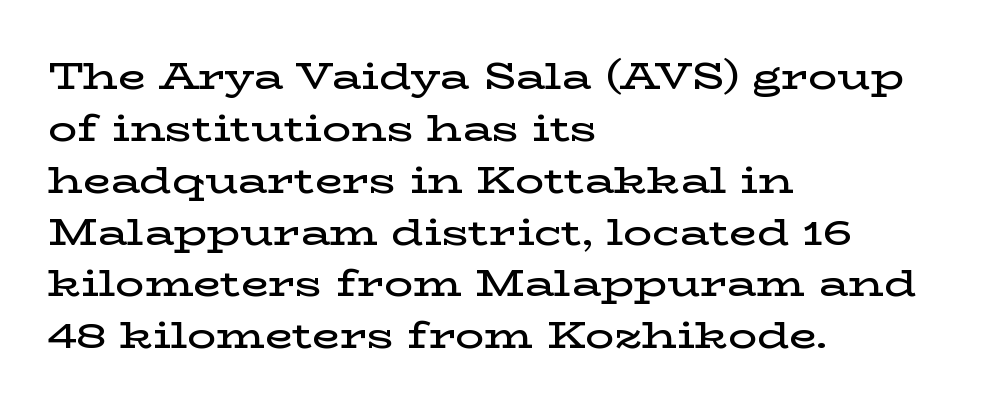
The string is rendered with underlining switched off. This is the in-between weight designers call semibold or demi. Quick note: interline space is typical. The letters stand straight up with perfectly vertical stems.
